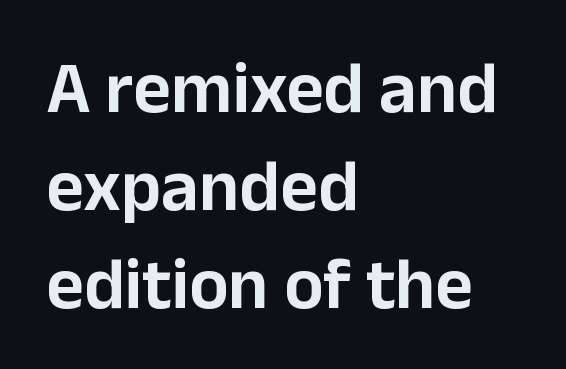
{"serif": "no", "italic": "no", "width": "normal", "stroke_contrast": "low", "x_height": "medium", "monospaced": "no", "underline": "no", "align": "left", "line_spacing": "normal", "line_spacing_ratio": 1.34, "letter_spacing": "normal", "letter_spacing_em": 0.0, "glyph_px": 73}
